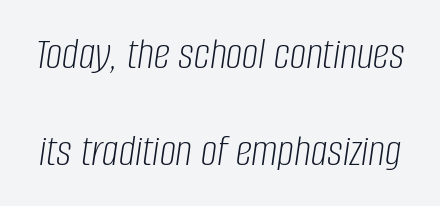
{"italic": "yes", "lean": "right", "slant_degrees": 8, "bold": "no", "weight": "light", "width": "condensed", "stroke_contrast": "low", "x_height": "large", "monospaced": "no", "underline": "no", "line_spacing": "loose", "line_spacing_ratio": 2.11, "letter_spacing": "normal", "letter_spacing_em": 0.0, "glyph_px": 46}
